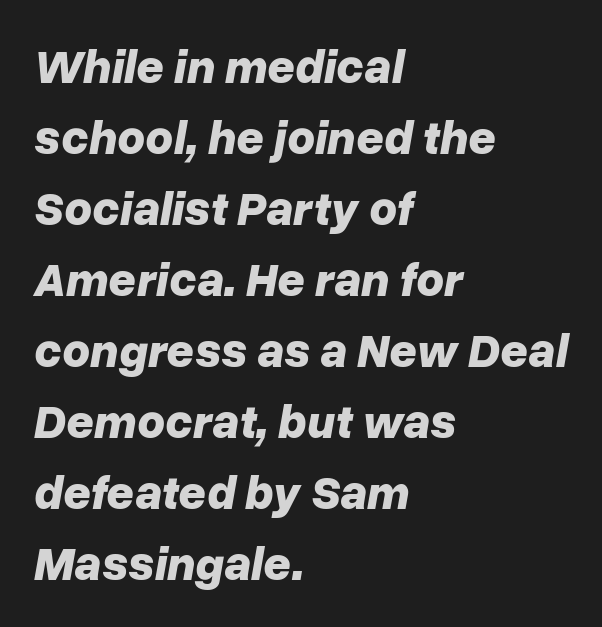
Q: Is the text bold? A: Yes.
Q: Is the text italic (slanted)? A: Yes, it leans right by about 10 degrees.
Q: Is the text underlined? A: No.
Q: How is the paragraph aligned? A: Left-aligned.
Q: Is the spacing between letters normal or unusually wide? A: Normal.
Q: Is the spacing between lines tight, normal or loose? A: Normal.
Q: Width (condensed, normal, or wide)? A: Normal.
Q: Stroke contrast? A: Low.
Q: x-height? A: Medium.
Q: Monospaced? A: No.
